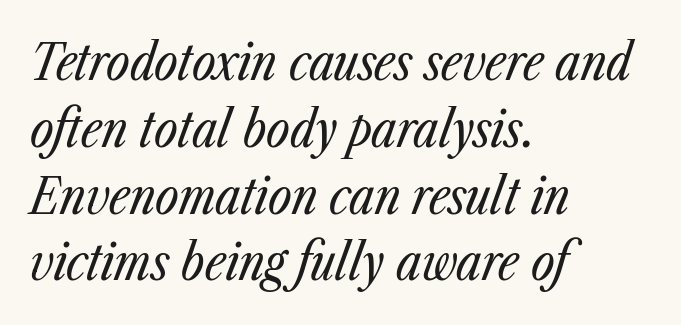
{"italic": "yes", "lean": "right", "slant_degrees": 23, "bold": "no", "weight": "regular", "width": "condensed", "stroke_contrast": "low", "x_height": "medium", "monospaced": "no", "underline": "no", "align": "left", "line_spacing": "normal", "line_spacing_ratio": 1.31, "letter_spacing": "normal", "letter_spacing_em": 0.0, "glyph_px": 51}
